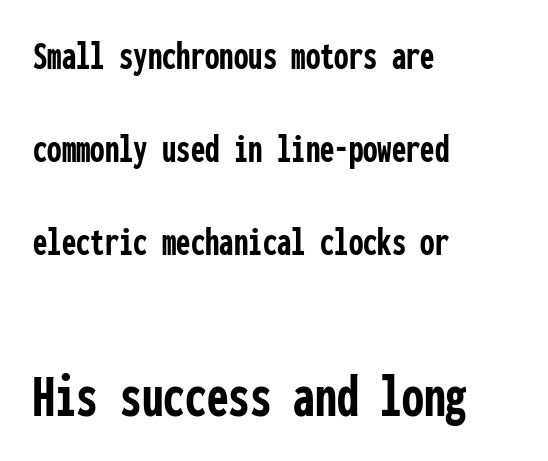
Unlike italic type, these characters show no tilt at all. Nothing unusual about the tracking: characters are spaced as the font intends. Here the second block reads like a headline and the first like body copy. Classification — sans serif. Leading: increased. Set as a true bold cut, around the 700 mark.
